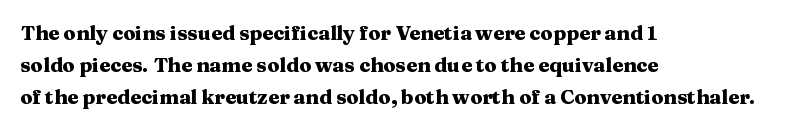
Q: Is the text bold? A: Yes.
Q: Is the text italic (slanted)? A: No, it is upright.
Q: Is the text underlined? A: No.
Q: How is the paragraph aligned? A: Left-aligned.
Q: Is the spacing between letters normal or unusually wide? A: Normal.
Q: Is the spacing between lines tight, normal or loose? A: Normal.
